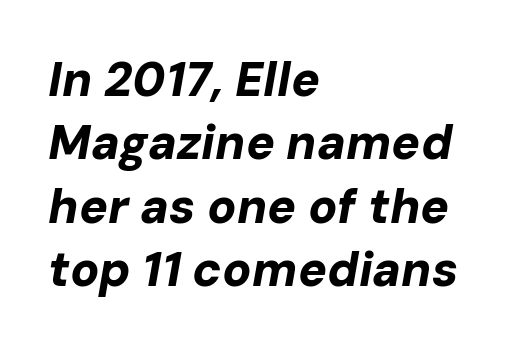
Any mark beneath the type? The region is blank. These lines are rendered in a variable-pitch font. Line starts are locked; line ends wander. Spacing between characters is what you'd get straight out of the box. Regarding leading, the lines here are spaced in the standard way. An italicized treatment has been applied to the whole sample.
